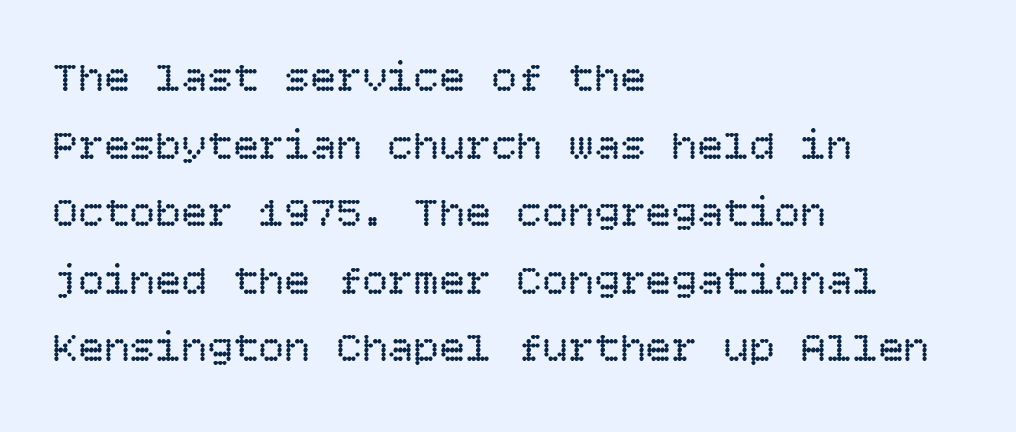
{"italic": "no", "bold": "no", "weight": "regular", "width": "normal", "stroke_contrast": "low", "x_height": "large", "underline": "no", "align": "left", "line_spacing": "normal", "line_spacing_ratio": 1.57, "letter_spacing": "normal", "letter_spacing_em": 0.0, "glyph_px": 43}
